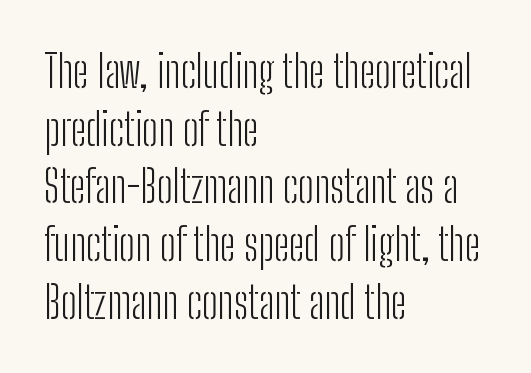
Ordinary non-slanted type is in use. Varying glyph widths throughout — classic text-font behaviour. Each row of text sits above clean, open space. This sample is left-justified, so line endings fall wherever the words run out.
